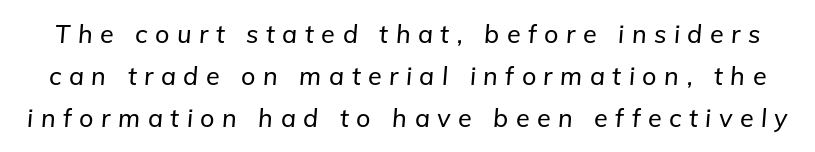
{"italic": "yes", "lean": "right", "slant_degrees": 5, "underline": "no", "line_spacing": "normal", "line_spacing_ratio": 1.69, "letter_spacing": "wide", "letter_spacing_em": 0.3, "glyph_px": 25}
